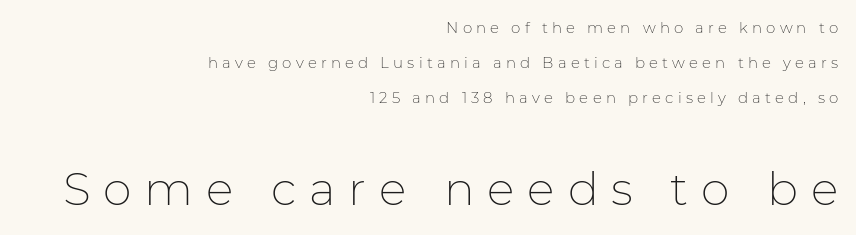
Q: Is the text bold? A: No.
Q: Is the text italic (slanted)? A: No, it is upright.
Q: Is the typeface a serif or a sans-serif typeface? A: Sans-serif.
Q: Is the text underlined? A: No.
Q: How is the paragraph aligned? A: Right-aligned.
Q: Is the spacing between letters normal or unusually wide? A: Unusually wide.
Q: Is the spacing between lines tight, normal or loose? A: Loose.
Q: Which block of text is set in a larger size, the first (top) or the second (bottom)? A: The second (bottom) one.
Q: Width (condensed, normal, or wide)? A: Normal.
Q: Stroke contrast? A: Low.
Q: x-height? A: Medium.
Q: Monospaced? A: No.
